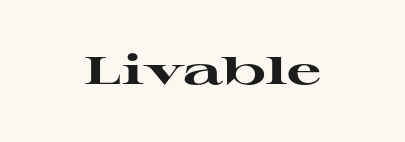
{"serif": "yes", "italic": "no", "bold": "yes", "weight": "heavy", "width": "wide", "stroke_contrast": "high", "x_height": "medium", "monospaced": "no", "underline": "no", "letter_spacing": "normal", "letter_spacing_em": 0.0, "glyph_px": 38}
